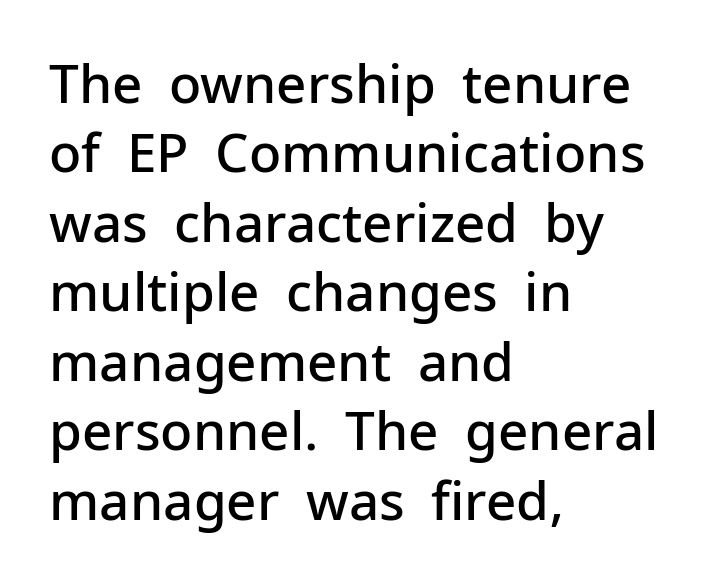
Q: Is the text bold? A: Semi-bold.
Q: Is the text italic (slanted)? A: No, it is upright.
Q: Is the typeface a serif or a sans-serif typeface? A: Sans-serif.
Q: Is the text underlined? A: No.
Q: How is the paragraph aligned? A: Left-aligned.
Q: Is the spacing between letters normal or unusually wide? A: Normal.
Q: Is the spacing between lines tight, normal or loose? A: Normal.
Q: Width (condensed, normal, or wide)? A: Normal.
Q: Stroke contrast? A: Low.
Q: x-height? A: Medium.
Q: Monospaced? A: No.
